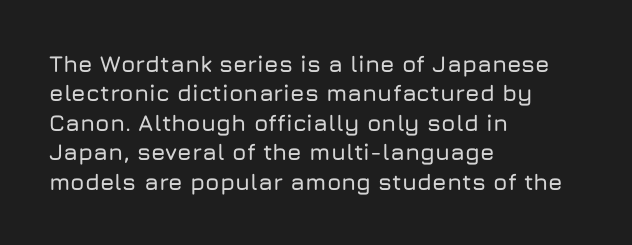
{"italic": "no", "underline": "no", "align": "left", "line_spacing": "normal", "line_spacing_ratio": 1.28, "letter_spacing": "normal", "letter_spacing_em": 0.0, "glyph_px": 23}
